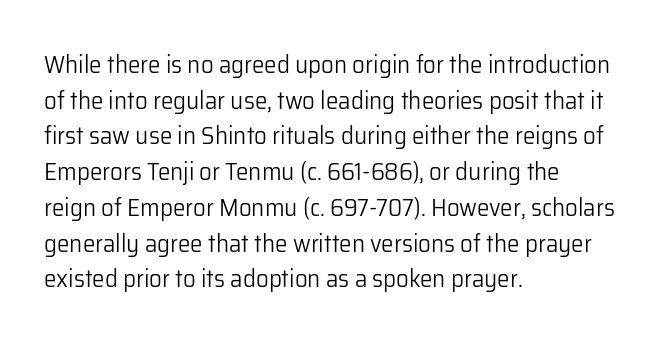
{"italic": "no", "bold": "no", "underline": "no", "align": "left", "line_spacing": "normal", "line_spacing_ratio": 1.43, "letter_spacing": "normal", "letter_spacing_em": 0.0, "glyph_px": 25}
